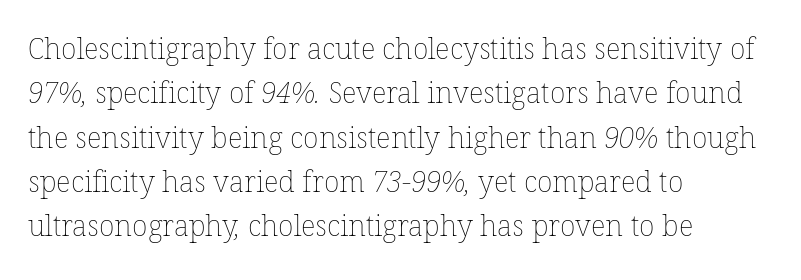
{"bold": "no", "weight": "thin", "width": "normal", "stroke_contrast": "low", "x_height": "medium", "monospaced": "no", "underline": "no", "align": "left", "line_spacing": "normal", "line_spacing_ratio": 1.53, "letter_spacing": "normal", "letter_spacing_em": 0.0, "glyph_px": 29}
